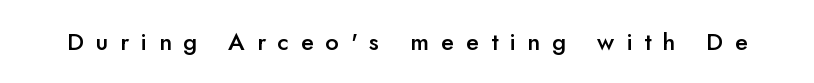
{"italic": "no", "bold": "semi", "underline": "no", "letter_spacing": "wide", "letter_spacing_em": 0.49, "glyph_px": 24}
